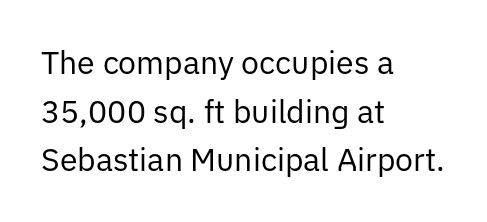
The image shows 32 px regular-weight sans-serif type, upright; set left-aligned, normal line spacing (1.52x), normal letter spacing, not underlined; low stroke contrast and a medium x-height.
